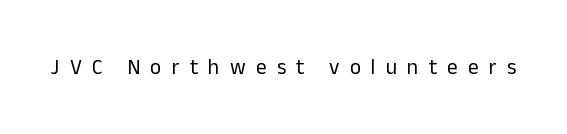
Q: Is the text bold? A: No.
Q: Is the text italic (slanted)? A: No, it is upright.
Q: Is the text underlined? A: No.
Q: Is the spacing between letters normal or unusually wide? A: Unusually wide.
